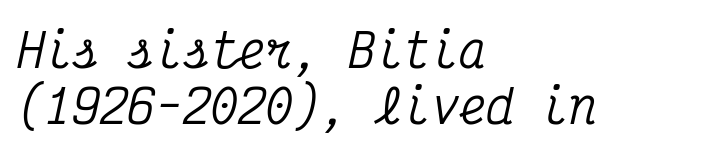
Think of a typewriter: that constant character pitch is what you see here. Visually the block forms a straight wall on the left and a jagged coastline on the right. Rendered with sloped, italic letterforms. Check under the words: just untouched page. Little horizontal feet cap the strokes, marking this as serif type. Standard letterfit; no display-style spreading of the glyphs.
